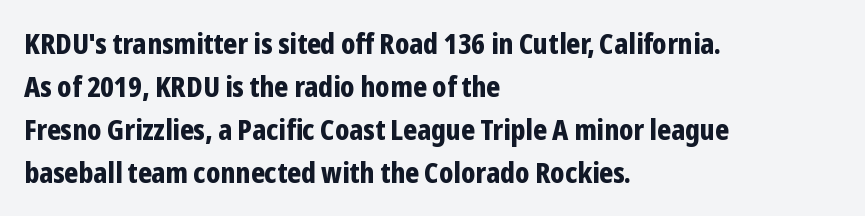
The lines are quadded left. Here the designer chose a conventional face with non-uniform glyph widths. The string is rendered with underlining switched off. The letters stand upright; this is a roman face. Observe the absence of serifs on each vertical stroke in this sample. The gaps between neighbouring characters are ordinary and unremarkable.
